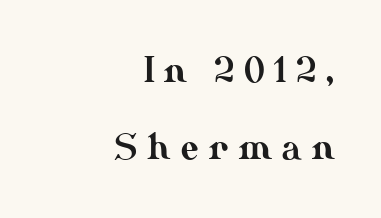
The image shows 35 px text type, upright; set right-aligned, loose line spacing (2.19x), unusually wide letter spacing (+0.29 em), not underlined; medium stroke contrast and a small x-height.
